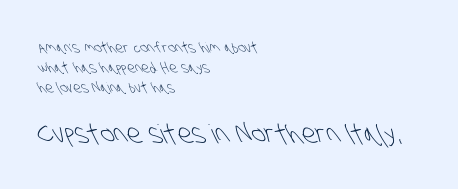
The letters in the lower block stand taller than those in the block above. Stroke mass is kept to a normal reading level or below. No extra tracking has been applied to these lines. Notice how descenders clear the ascenders below comfortably — that's standard leading. The lines are quadded left. Underlining? Definitely not there.
